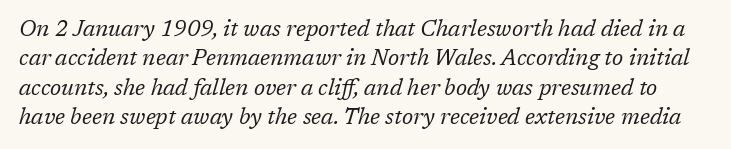
Q: Is the text bold? A: No.
Q: Is the text italic (slanted)? A: Yes, it leans right by about 17 degrees.
Q: Is the text underlined? A: No.
Q: Is the spacing between letters normal or unusually wide? A: Normal.
Q: Is the spacing between lines tight, normal or loose? A: Normal.
